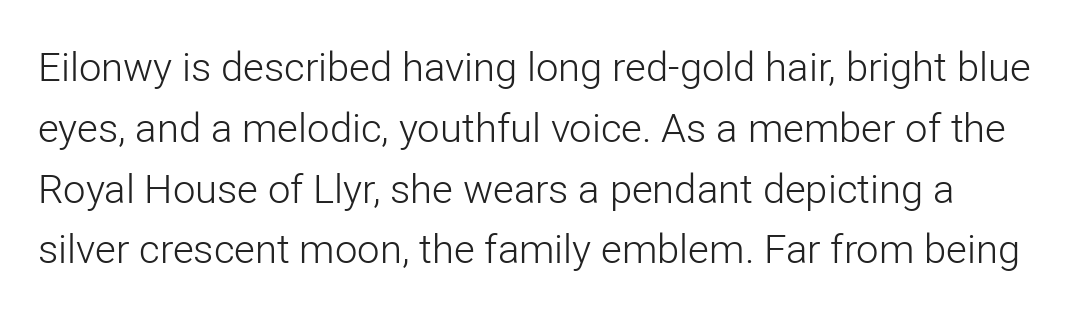
Nobody drew a line under any word here. The rendering uses natural spacing where letterforms have individual widths. The face looks like a standard text weight, possibly lighter. Upright lettering throughout. The face used here is rendered with its standard letterfit. This is sans-serif lettering, the kind often seen on screens and signage.
